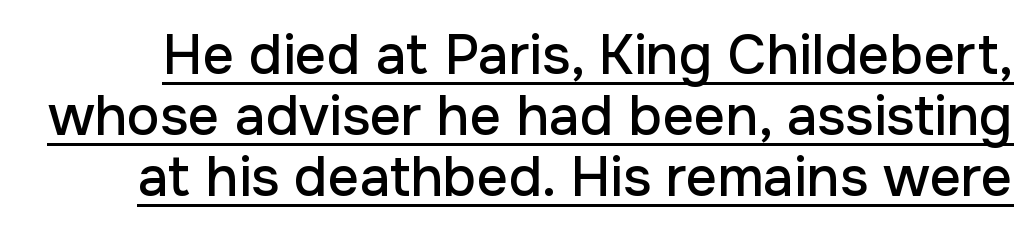
Is this a sans? Yes — the strokes have no serifs. Students, observe: this is what under-led, compact text looks like. Has an underline been added? It has. Honestly, the letter spacing is just normal — you wouldn't notice it.
